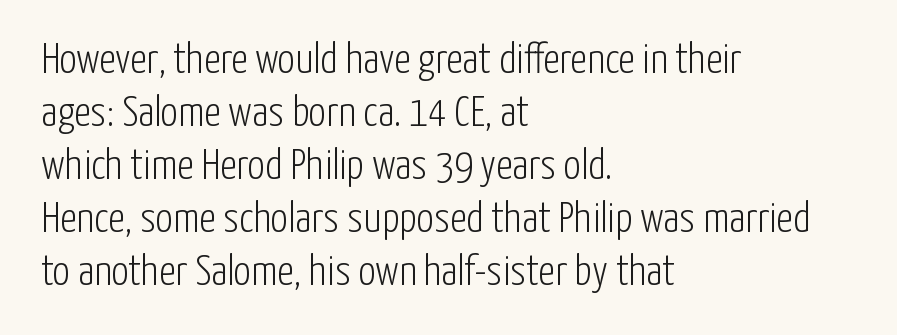
Q: Is the text bold? A: No.
Q: Is the text italic (slanted)? A: No, it is upright.
Q: Is the typeface a serif or a sans-serif typeface? A: Sans-serif.
Q: Is the text underlined? A: No.
Q: How is the paragraph aligned? A: Left-aligned.
Q: Is the spacing between letters normal or unusually wide? A: Normal.
Q: Width (condensed, normal, or wide)? A: Condensed.
Q: Stroke contrast? A: Low.
Q: x-height? A: Medium.
Q: Monospaced? A: No.
